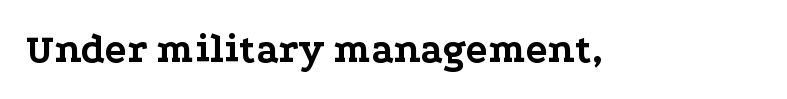
The strokes are fattened all the way to bold. Anything drawn beneath the words? Only blank space. Note: serifs present on the glyphs. The horizontal fit of the characters is conventional and even. Here the designer chose a conventional face with non-uniform glyph widths.
